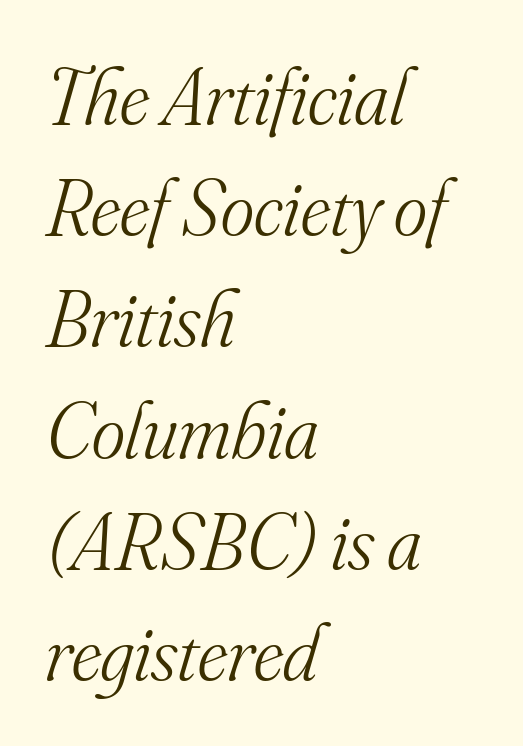
Q: Is the text bold? A: No.
Q: Is the text italic (slanted)? A: Yes, it leans right by about 16 degrees.
Q: Is the typeface a serif or a sans-serif typeface? A: Serif.
Q: Is the text underlined? A: No.
Q: How is the paragraph aligned? A: Left-aligned.
Q: Is the spacing between letters normal or unusually wide? A: Normal.
Q: Is the spacing between lines tight, normal or loose? A: Normal.
Q: Width (condensed, normal, or wide)? A: Normal.
Q: Stroke contrast? A: Medium.
Q: x-height? A: Small.
Q: Monospaced? A: No.
